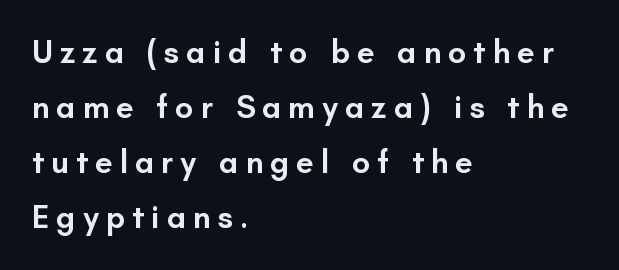
Unmarked baselines from the first word to the last. Weight: semibold (demi). Font category for this specimen: sans-serif. The ragged edge is on the right, which tells us the setting is flush left. You could not count columns in this text — the font is proportionally spaced. The axis of the letterforms is exactly vertical.
